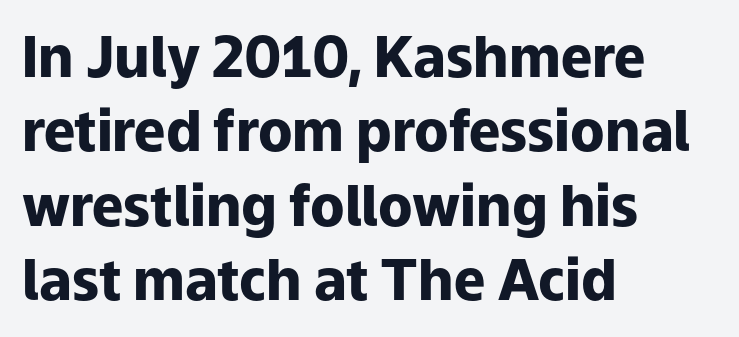
The image shows 56 px heavy sans-serif type, upright; set left-aligned, normal line spacing (1.33x), normal letter spacing, not underlined; low stroke contrast and a medium x-height.
